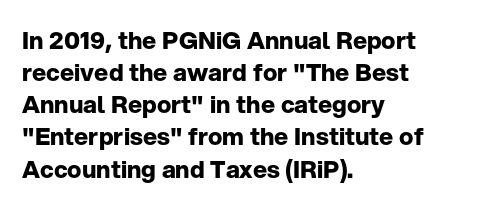
Q: Is the text bold? A: Yes.
Q: Is the text italic (slanted)? A: No, it is upright.
Q: Is the text underlined? A: No.
Q: How is the paragraph aligned? A: Left-aligned.
Q: Is the spacing between letters normal or unusually wide? A: Normal.
Q: Is the spacing between lines tight, normal or loose? A: Normal.
